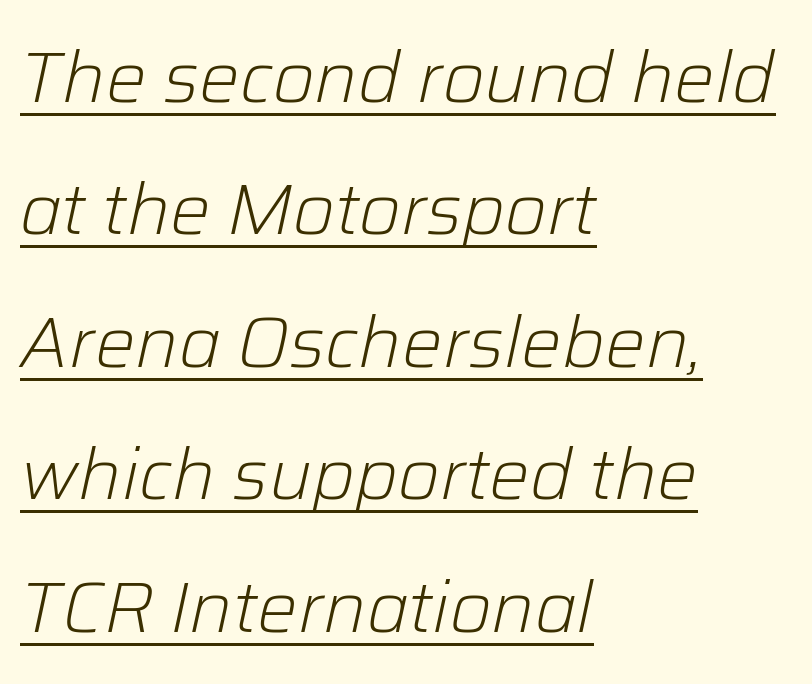
Unbolded letterforms with no extra heft. Horizontal alignment here is leftward, the default for most running prose. The typography opts for an oblique posture over an upright one. Underlined type. Tracking value appears to be zero — textbook default spacing.
